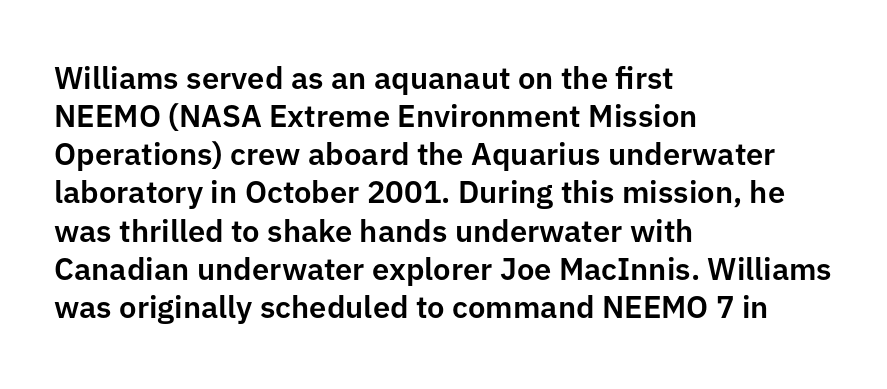
The image shows 31 px sans-serif type, upright; set left-aligned, line spacing 1.23x, normal letter spacing, not underlined; low stroke contrast and a medium x-height.
